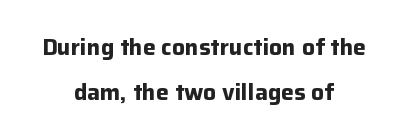
Q: Is the text bold? A: Yes.
Q: Is the text italic (slanted)? A: No, it is upright.
Q: Is the text underlined? A: No.
Q: How is the paragraph aligned? A: Centered.
Q: Is the spacing between letters normal or unusually wide? A: Normal.
Q: Is the spacing between lines tight, normal or loose? A: Loose.
